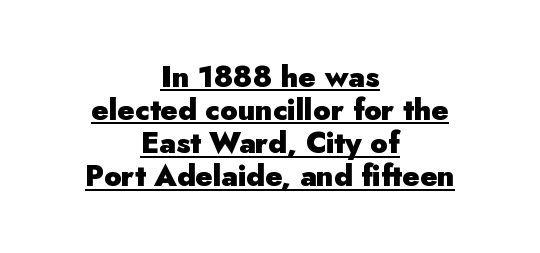
The line texture is even and compact thanks to regular tracking. Tall strokes in this sample are plumb rather than angled. The passage shown stacks its lines with hardly any gap. The words here are underlined.
